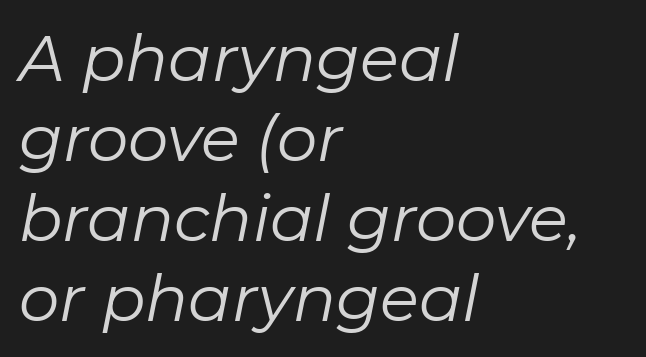
Compared with ordinary roman type, these characters are visibly tilted. Teacher's note: observe the even left margin — that is flush-left alignment. Each letter keeps its own natural width here, so spacing adapts to shape. Compared with a typical body face, this is equally light or lighter still. What's the leading like? Ordinary, nothing unusual. Any mark beneath the type? The region is blank.
